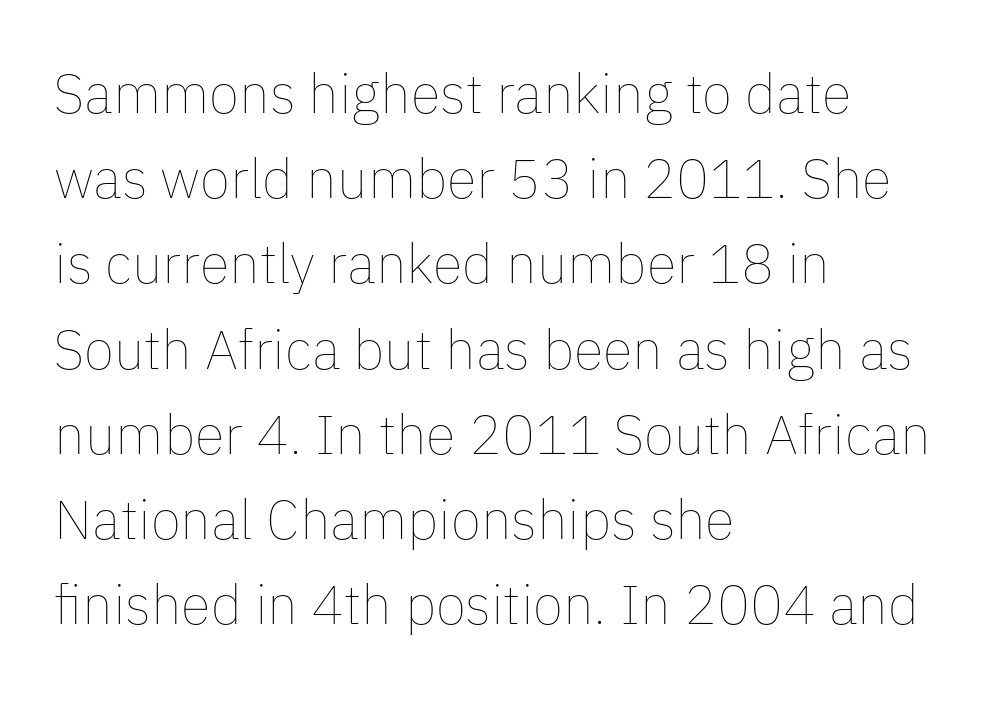
The image shows 55 px thin type, upright; set left-aligned, normal line spacing (1.55x), normal letter spacing, not underlined; low stroke contrast and a medium x-height.
